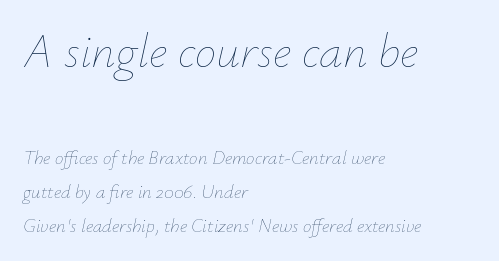
{"italic": "yes", "lean": "right", "slant_degrees": 12, "bold": "no", "weight": "thin", "width": "normal", "stroke_contrast": "low", "x_height": "small", "monospaced": "no", "underline": "no", "align": "left", "line_spacing_ratio": 1.77, "letter_spacing": "normal", "letter_spacing_em": 0.0, "larger_block": "first", "size_ratio": 2.53, "glyph_px": 48}
